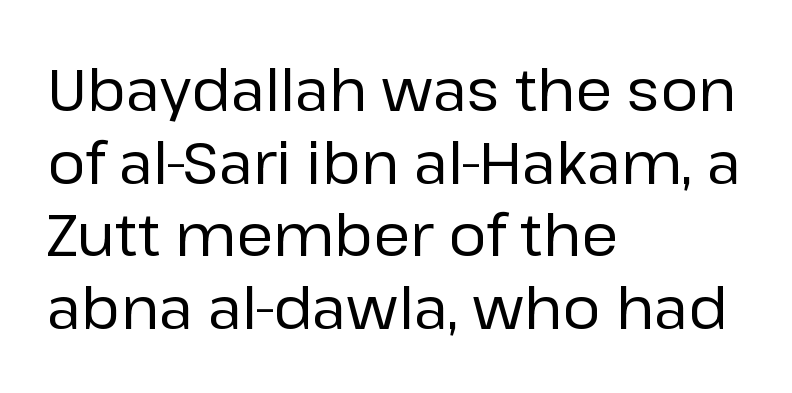
The rendering keeps characters at their native spacing. The rendering uses natural spacing where letterforms have individual widths. Stroke thickness stays within the range of a standard reading face or lighter. Line starts are locked; line ends wander. Quick note: underline off.
